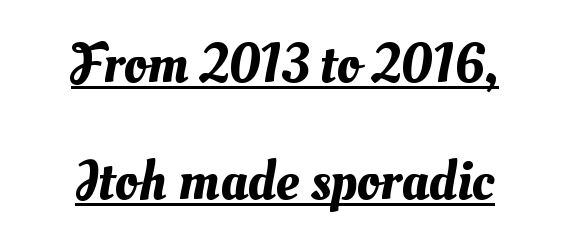
The line-height multiplier appears high, well above default. Looks like someone drew a line under every word here. Casual observation: everything's sitting right in the middle. The rendering uses natural spacing where letterforms have individual widths.
